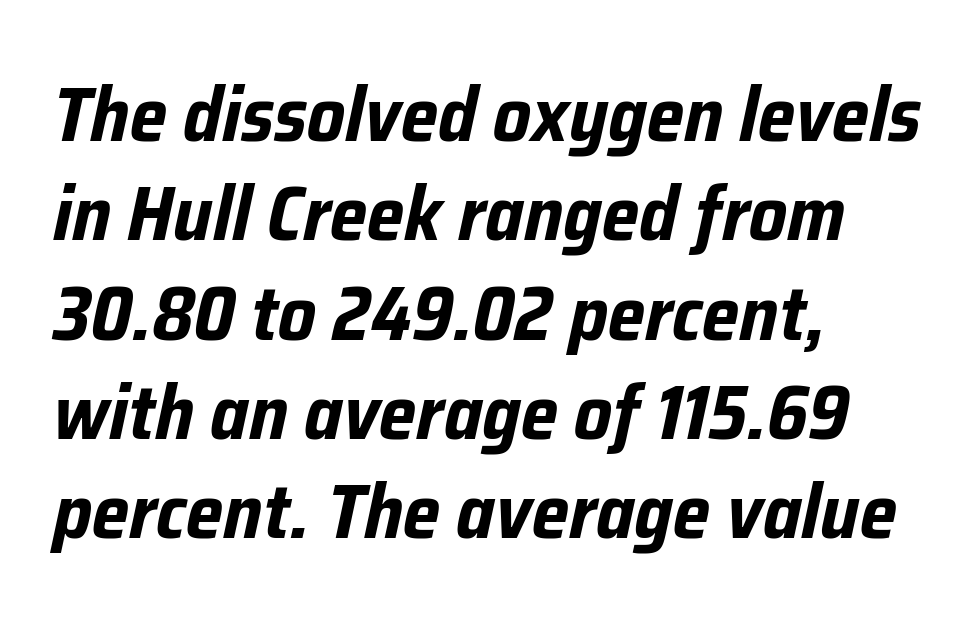
{"italic": "yes", "lean": "right", "slant_degrees": 12, "bold": "yes", "weight": "bold", "width": "condensed", "stroke_contrast": "low", "x_height": "medium", "monospaced": "no", "underline": "no", "align": "left", "line_spacing": "normal", "line_spacing_ratio": 1.29, "letter_spacing": "normal", "letter_spacing_em": 0.0, "glyph_px": 77}
